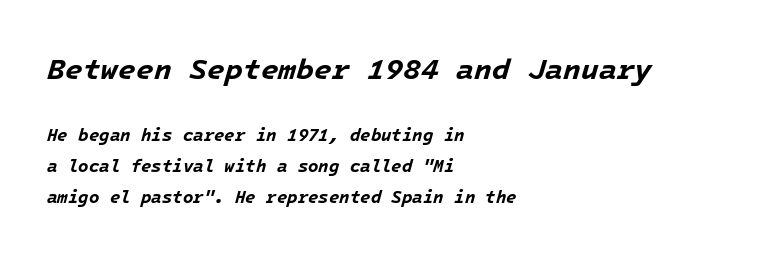
The image shows 29 px bold type, italic (leaning right); set left-aligned, line spacing 1.8x, normal letter spacing, not underlined; the first (top) block is 1.71x larger; low stroke contrast and a medium x-height.
